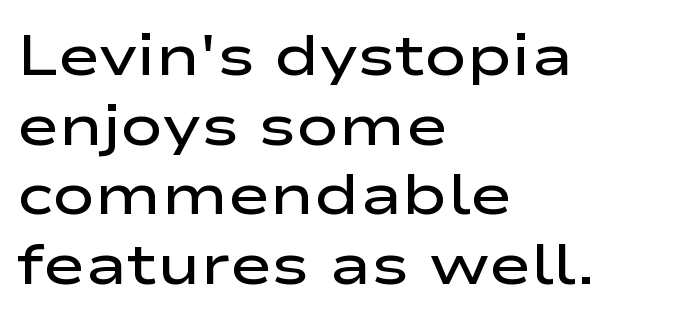
Q: Is the text bold? A: Semi-bold.
Q: Is the text italic (slanted)? A: No, it is upright.
Q: Is the typeface a serif or a sans-serif typeface? A: Sans-serif.
Q: Is the text underlined? A: No.
Q: How is the paragraph aligned? A: Left-aligned.
Q: Is the spacing between letters normal or unusually wide? A: Normal.
Q: Width (condensed, normal, or wide)? A: Wide.
Q: Stroke contrast? A: Low.
Q: x-height? A: Medium.
Q: Monospaced? A: No.
